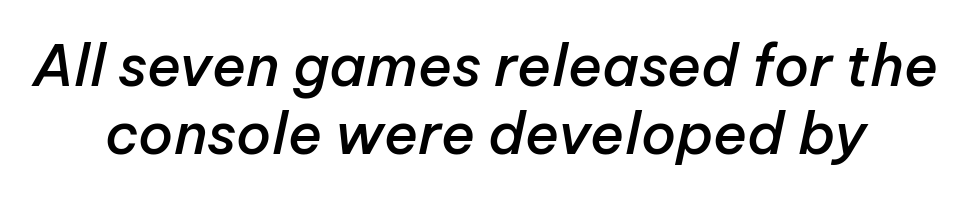
Letter spacing: default. These lines are rendered in a variable-pitch font. Characters are canted at an angle relative to the baseline's perpendicular. Words float on clear page, feet unadorned. Set as a demibold, roughly 600 on the weight scale.
